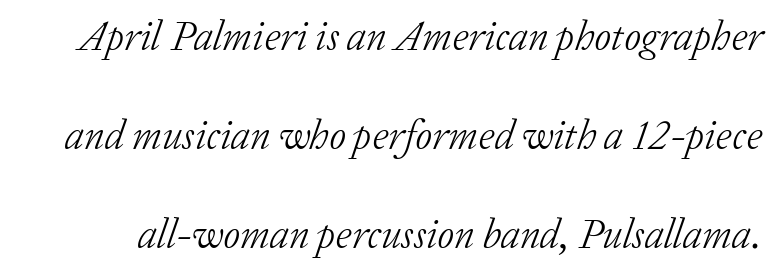
{"serif": "yes", "italic": "yes", "lean": "right", "slant_degrees": 20, "bold": "no", "weight": "light", "width": "normal", "stroke_contrast": "low", "x_height": "medium", "monospaced": "no", "underline": "no", "line_spacing": "loose", "line_spacing_ratio": 2.41, "letter_spacing": "normal", "letter_spacing_em": 0.0, "glyph_px": 41}
